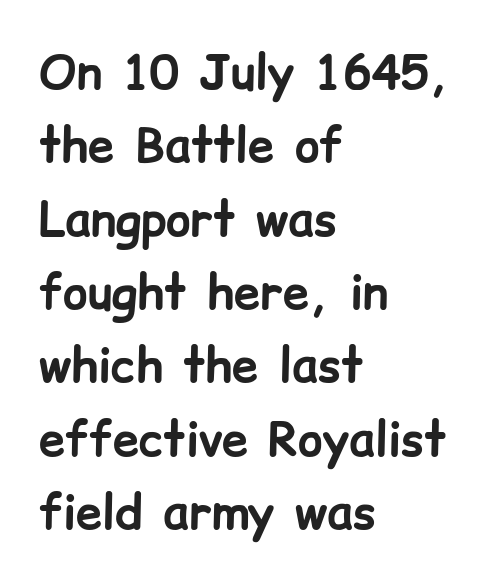
The image shows 47 px bold sans-serif type, upright; set left-aligned, normal line spacing (1.56x), normal letter spacing, not underlined; low stroke contrast and a medium x-height.
